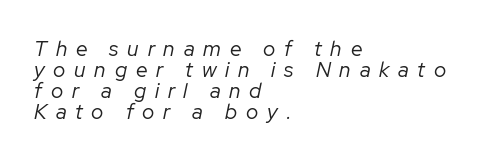
{"italic": "yes", "lean": "right", "slant_degrees": 12, "bold": "no", "underline": "no", "align": "left", "line_spacing": "tight", "line_spacing_ratio": 1.0, "letter_spacing": "wide", "letter_spacing_em": 0.42, "glyph_px": 21}
